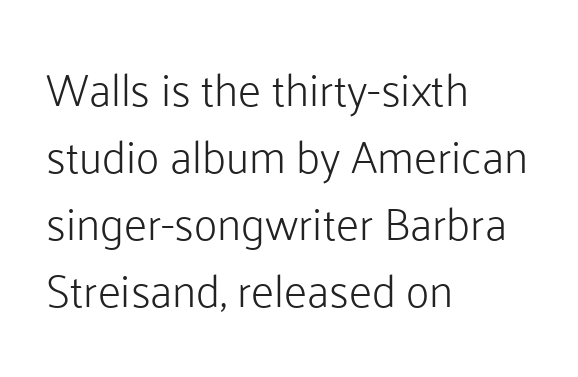
Q: Is the text bold? A: No.
Q: Is the text italic (slanted)? A: No, it is upright.
Q: Is the typeface a serif or a sans-serif typeface? A: Sans-serif.
Q: Is the text underlined? A: No.
Q: How is the paragraph aligned? A: Left-aligned.
Q: Is the spacing between letters normal or unusually wide? A: Normal.
Q: Is the spacing between lines tight, normal or loose? A: Normal.
Q: Width (condensed, normal, or wide)? A: Normal.
Q: Stroke contrast? A: Low.
Q: x-height? A: Medium.
Q: Monospaced? A: No.
